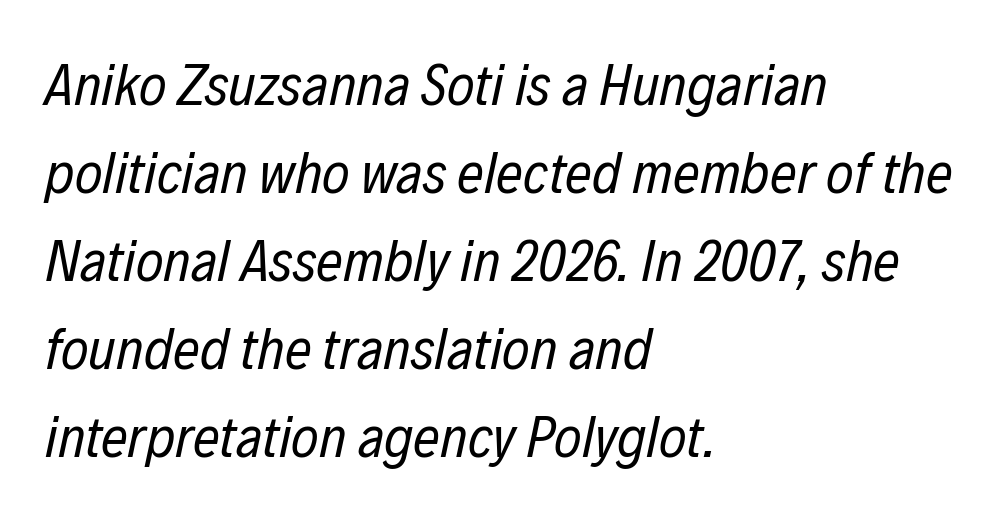
This sample has the flowing, uneven cadence of proportional lettering. You could call the tracking neutral — neither tight nor loose. In terms of posture, this sample is oblique. Descenders hang freely into open space. Alignment: flush left. Does the leading feel generous? No, just average.
